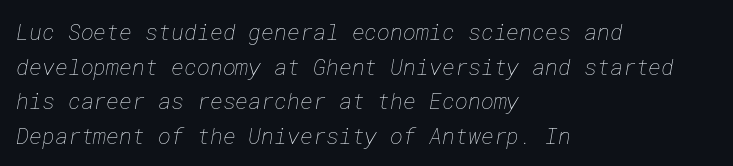
Q: Is the text bold? A: No.
Q: Is the text underlined? A: No.
Q: How is the paragraph aligned? A: Left-aligned.
Q: Is the spacing between letters normal or unusually wide? A: Normal.
Q: Is the spacing between lines tight, normal or loose? A: Normal.
